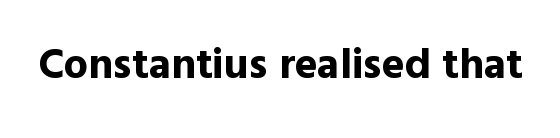
{"serif": "no", "italic": "no", "bold": "yes", "weight": "bold", "width": "normal", "x_height": "medium", "monospaced": "no", "underline": "no", "letter_spacing": "normal", "letter_spacing_em": 0.0, "glyph_px": 43}
